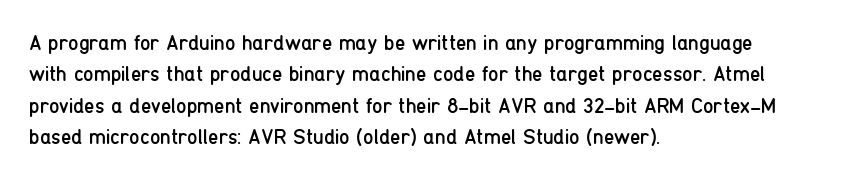
Q: Is the text bold? A: No.
Q: Is the text italic (slanted)? A: No, it is upright.
Q: Is the text underlined? A: No.
Q: How is the paragraph aligned? A: Left-aligned.
Q: Is the spacing between letters normal or unusually wide? A: Normal.
Q: Is the spacing between lines tight, normal or loose? A: Normal.
